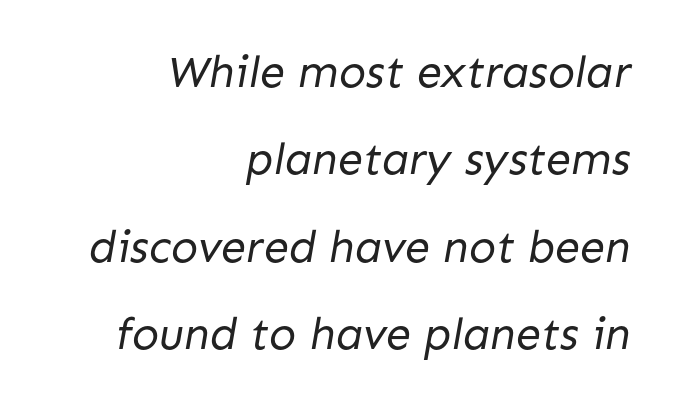
Summary of weight: not heavy and not bold. If you drew a ruler down the right edge, every line would touch it. Font category for this specimen: sans-serif. Has an underline been added? It has not. Do the characters align in a grid? No, the font is proportional. Whoever set this chose breathing room over compactness in the vertical rhythm.
